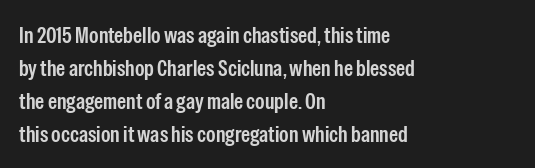
Plain, unruled lines of type. Letter spacing: default. Quick note: interline space is typical. Does the lettering tilt? It doesn't — this is upright. One-word summary of the alignment: left.
